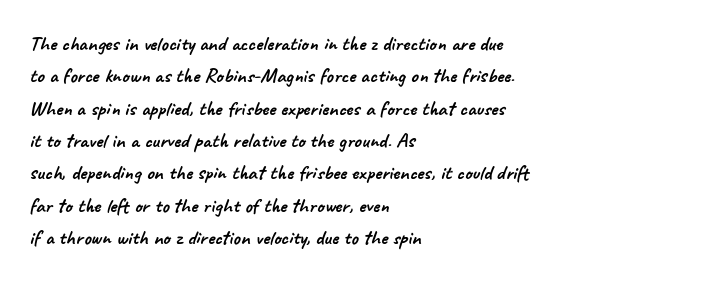
Type without underlining. Left-aligned paragraph, ragged on the right. Words appear dense and cohesive because spacing is normal. The rows are spaced the way most documents space them.
